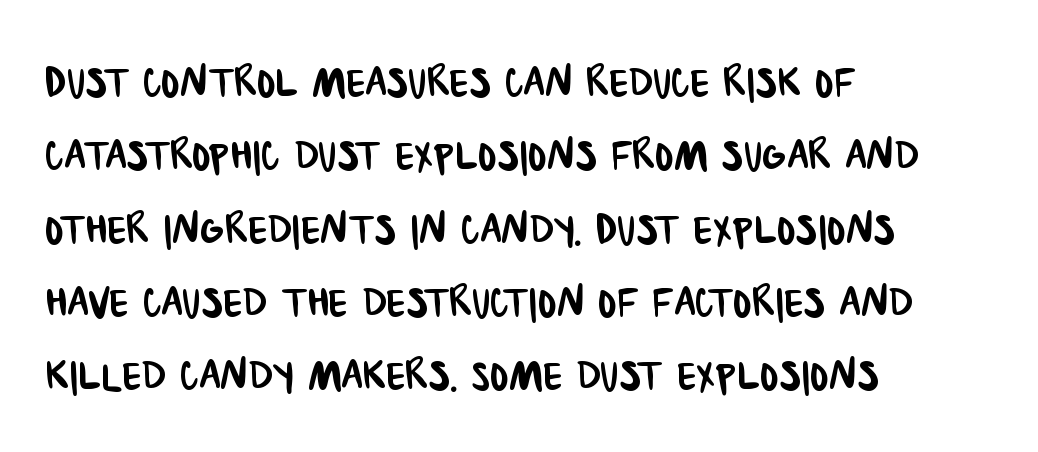
{"serif": "no", "width": "condensed", "stroke_contrast": "low", "x_height": "large", "monospaced": "no", "underline": "no", "align": "left", "line_spacing": "normal", "line_spacing_ratio": 1.31, "letter_spacing": "normal", "letter_spacing_em": 0.0, "glyph_px": 56}
